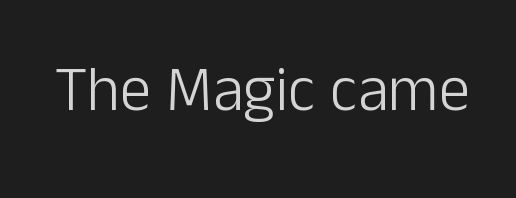
The image shows 63 px light sans-serif type, upright; set normal letter spacing, not underlined; low stroke contrast and a medium x-height.
